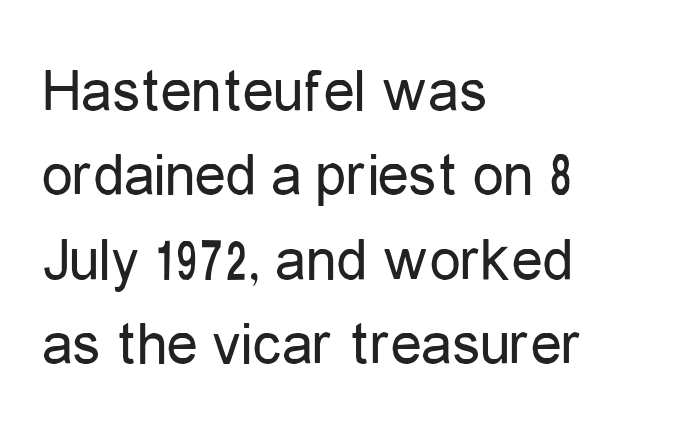
{"serif": "no", "italic": "no", "bold": "no", "weight": "regular", "width": "condensed", "stroke_contrast": "low", "x_height": "medium", "monospaced": "no", "underline": "no", "align": "left", "line_spacing": "normal", "line_spacing_ratio": 1.36, "letter_spacing": "normal", "letter_spacing_em": 0.0, "glyph_px": 62}
